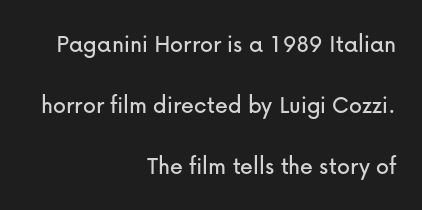
{"italic": "no", "underline": "no", "align": "right", "line_spacing": "loose", "line_spacing_ratio": 2.35, "letter_spacing": "normal", "letter_spacing_em": 0.0, "glyph_px": 26}
